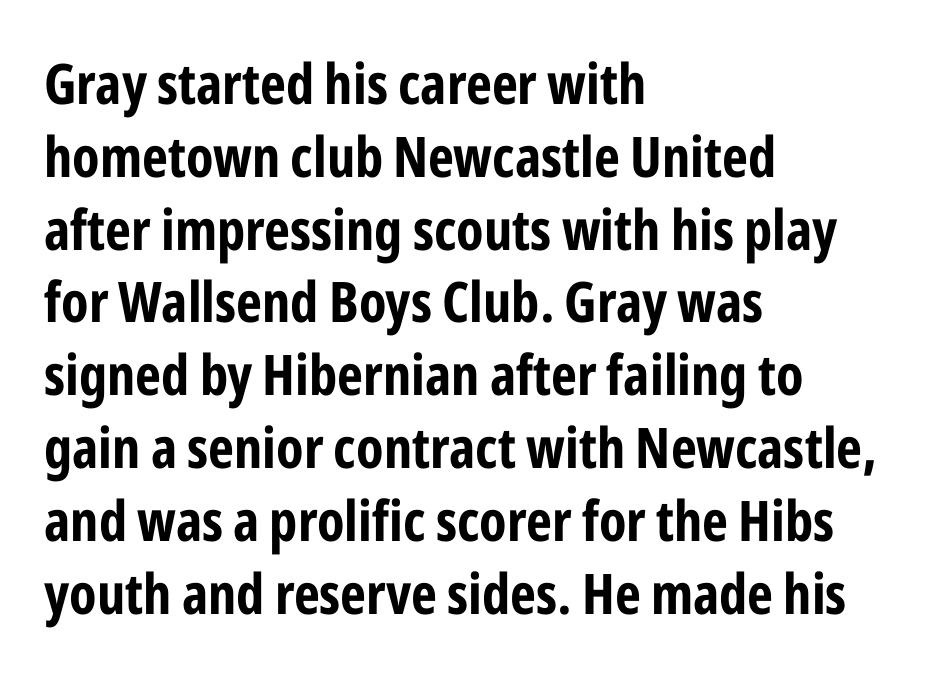
When letters stand straight like this, we call the style roman or upright. The letters are bold, with thick, heavy strokes. Each letter keeps its own natural width here, so spacing adapts to shape. The rag falls on the right side of this text block. Quick note: underline off.
